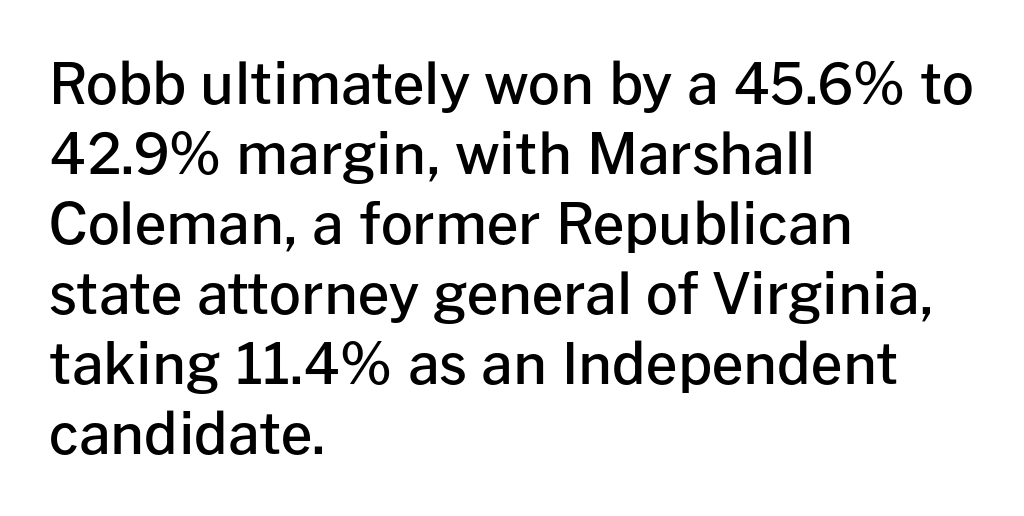
The image shows 56 px semibold sans-serif type, upright; set left-aligned, normal line spacing (1.25x), normal letter spacing, not underlined; low stroke contrast and a medium x-height.
